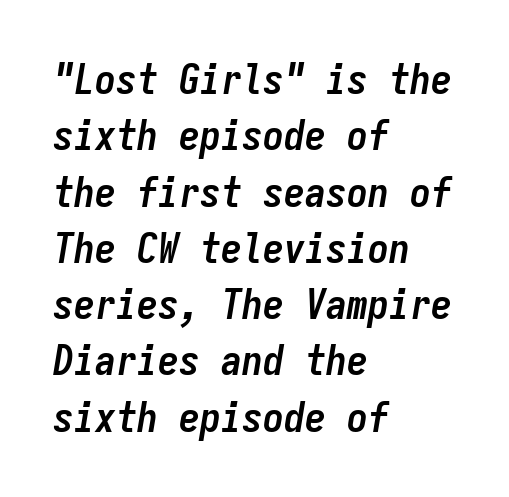
Teacher's note: observe the even left margin — that is flush-left alignment. Type without underlining. Quick note: italic. Compared with an ordinary text face, these strokes are far heavier — a full bold. Every character here occupies the same horizontal width, giving the sample a typewriter-like rhythm. Short note: letters normally spaced.
